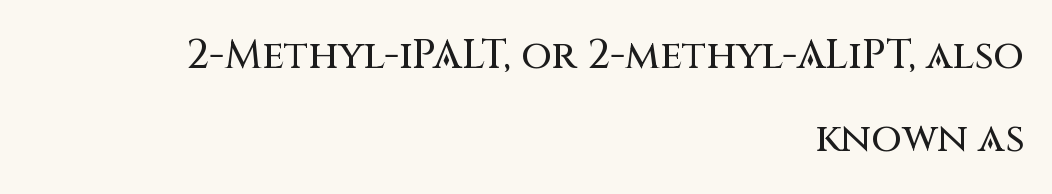
{"serif": "no", "italic": "no", "width": "normal", "stroke_contrast": "medium", "x_height": "large", "monospaced": "no", "underline": "no", "align": "right", "line_spacing": "loose", "line_spacing_ratio": 2.07, "letter_spacing": "normal", "letter_spacing_em": 0.0, "glyph_px": 40}
